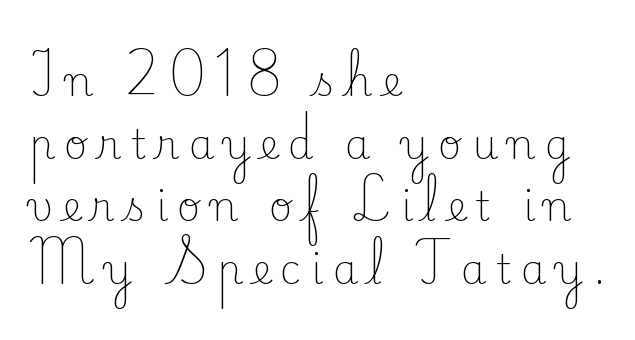
The image shows 41 px light serif type, upright; set left-aligned, normal line spacing (1.53x), unusually wide letter spacing (+0.23 em), not underlined; low stroke contrast and a small x-height.
